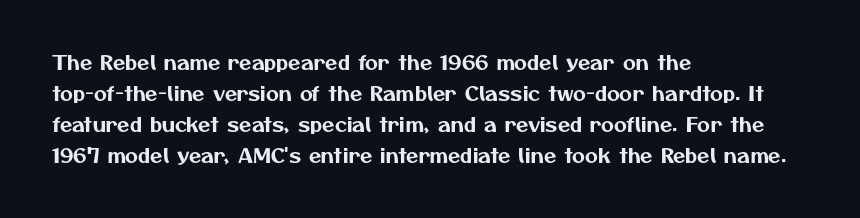
The image shows 20 px text type; set left-aligned, normal line spacing (1.55x), normal letter spacing, not underlined.
